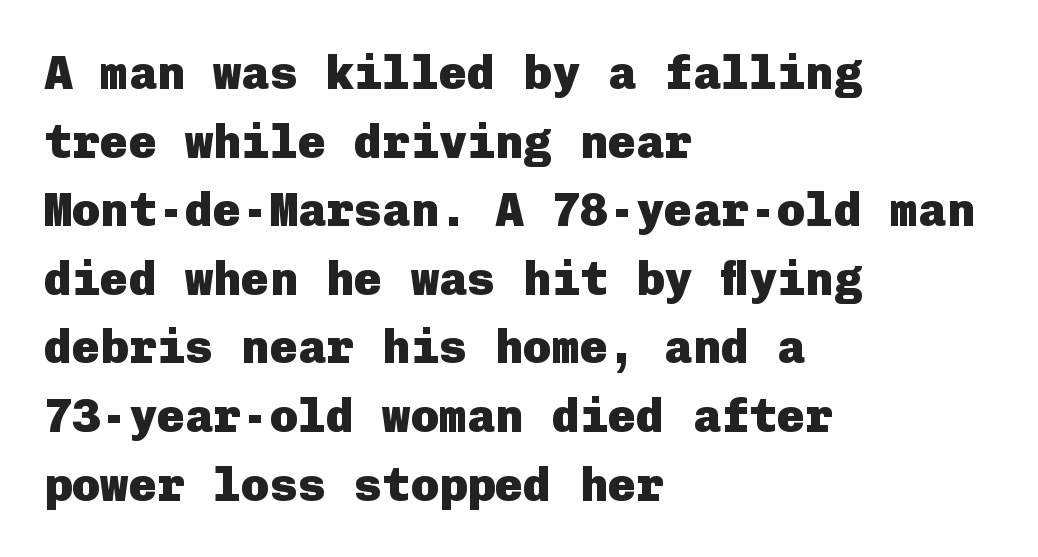
Q: Is the text bold? A: Yes.
Q: Is the text italic (slanted)? A: No, it is upright.
Q: Is the typeface a serif or a sans-serif typeface? A: Sans-serif.
Q: Is the text underlined? A: No.
Q: How is the paragraph aligned? A: Left-aligned.
Q: Is the spacing between letters normal or unusually wide? A: Normal.
Q: Is the spacing between lines tight, normal or loose? A: Normal.
Q: Width (condensed, normal, or wide)? A: Normal.
Q: Stroke contrast? A: Low.
Q: x-height? A: Medium.
